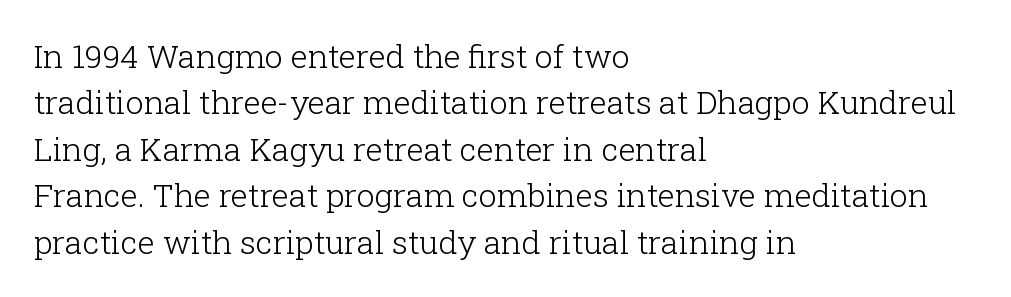
{"serif": "yes", "italic": "no", "bold": "no", "weight": "light", "width": "normal", "stroke_contrast": "low", "x_height": "medium", "monospaced": "no", "underline": "no", "align": "left", "line_spacing": "normal", "line_spacing_ratio": 1.45, "letter_spacing": "normal", "letter_spacing_em": 0.0, "glyph_px": 32}
